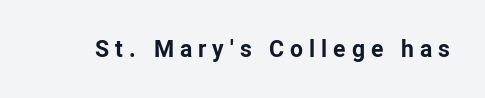
Decoration check: the copy has no underline. Look at the stroke-to-counter ratio: heavy, a bold. Substantial extra tracking has been applied to these lines. This sample uses an upright cut, with every glyph sitting square on the baseline.
